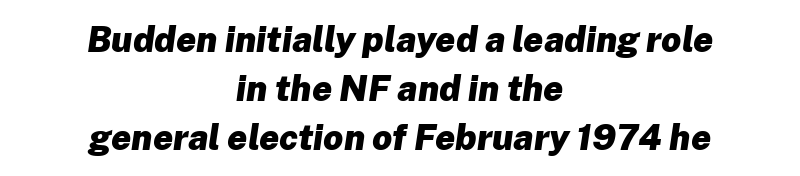
{"italic": "yes", "lean": "right", "slant_degrees": 8, "bold": "yes", "weight": "heavy", "width": "normal", "stroke_contrast": "low", "x_height": "medium", "monospaced": "no", "underline": "no", "align": "center", "line_spacing": "normal", "line_spacing_ratio": 1.4, "letter_spacing": "normal", "letter_spacing_em": 0.0, "glyph_px": 35}
